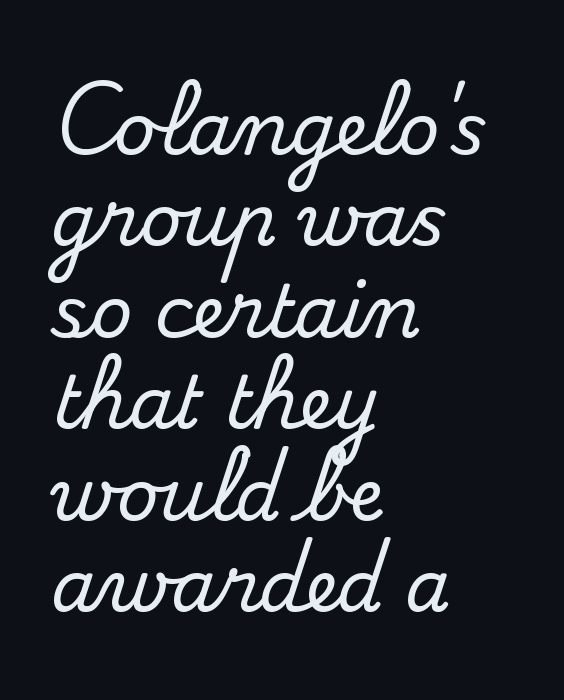
The image shows 72 px text type; set left-aligned, normal line spacing (1.27x), normal letter spacing, not underlined; medium stroke contrast and a small x-height.
